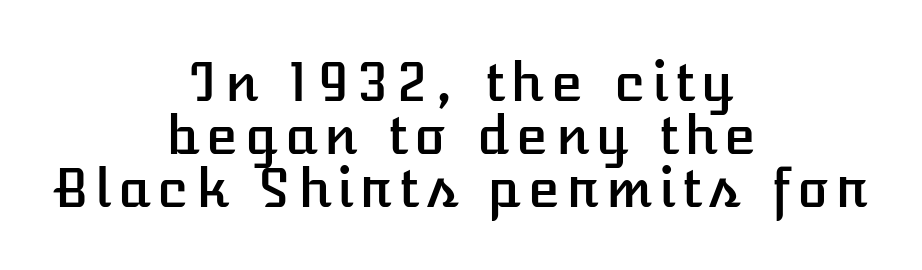
Do the characters align in a grid? No, the font is proportional. The rendering positions every line midway between the sides. Plain, unruled lines of type. Quick note: not italic, upright. Horizontal bands of white between lines are thin slivers.
